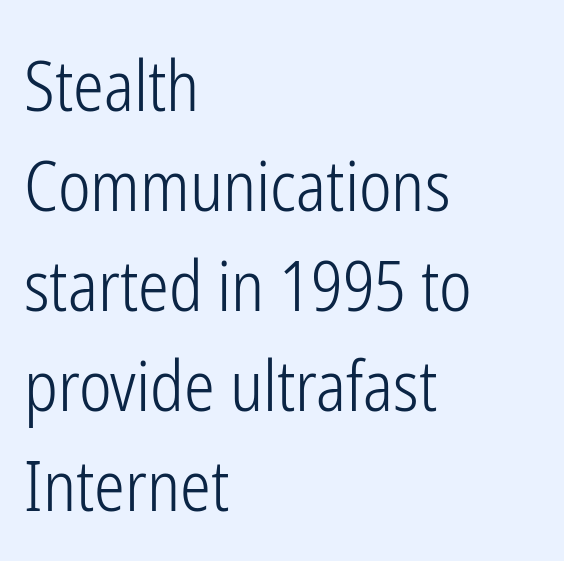
{"serif": "no", "italic": "no", "bold": "no", "weight": "light", "width": "condensed", "stroke_contrast": "low", "x_height": "medium", "monospaced": "no", "underline": "no", "align": "left", "line_spacing": "normal", "line_spacing_ratio": 1.45, "letter_spacing": "normal", "letter_spacing_em": 0.0, "glyph_px": 69}
